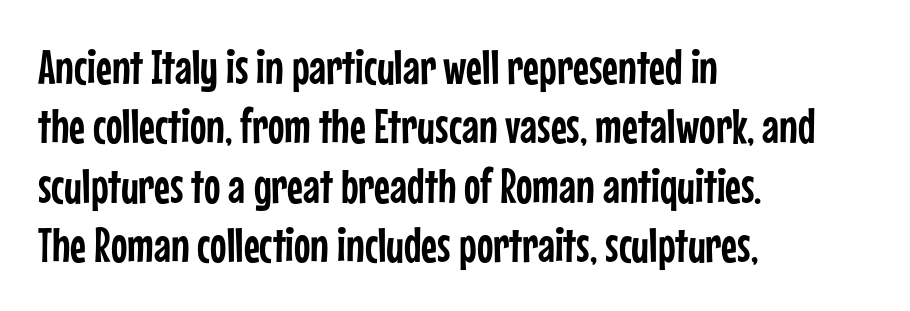
Q: Is the text italic (slanted)? A: No, it is upright.
Q: Is the typeface a serif or a sans-serif typeface? A: Sans-serif.
Q: Is the text underlined? A: No.
Q: How is the paragraph aligned? A: Left-aligned.
Q: Is the spacing between letters normal or unusually wide? A: Normal.
Q: Width (condensed, normal, or wide)? A: Condensed.
Q: Stroke contrast? A: Low.
Q: x-height? A: Medium.
Q: Monospaced? A: No.
